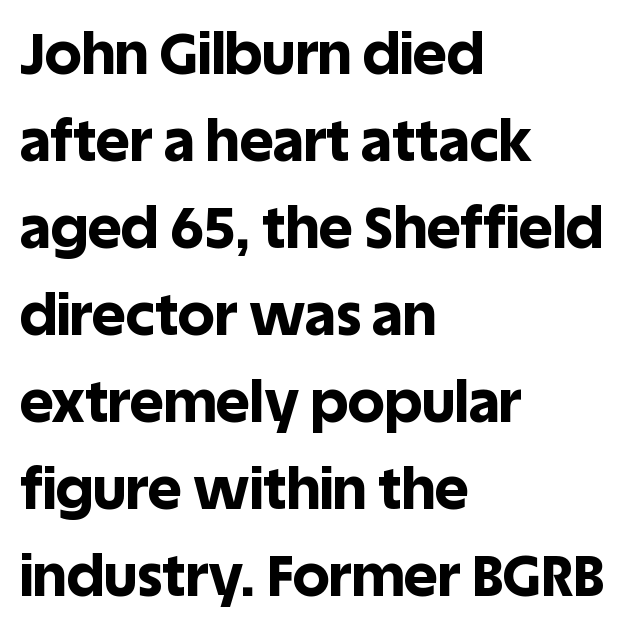
{"serif": "no", "italic": "no", "bold": "yes", "weight": "bold", "width": "normal", "x_height": "large", "monospaced": "no", "underline": "no", "align": "left", "line_spacing": "normal", "line_spacing_ratio": 1.5, "letter_spacing": "normal", "letter_spacing_em": 0.0, "glyph_px": 58}
